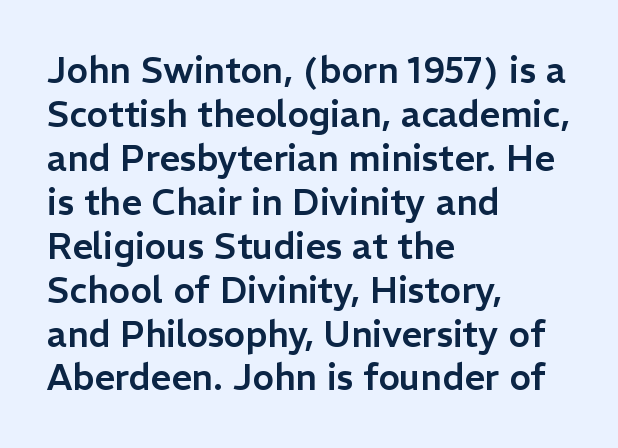
The image shows 36 px sans-serif type, upright; set left-aligned, line spacing 1.22x, normal letter spacing, not underlined; low stroke contrast and a medium x-height.
